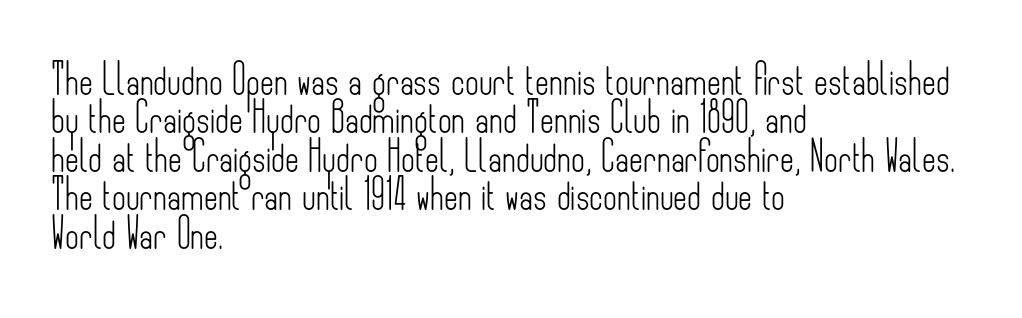
{"serif": "no", "italic": "no", "bold": "no", "weight": "light", "width": "condensed", "stroke_contrast": "low", "x_height": "small", "monospaced": "no", "underline": "no", "align": "left", "line_spacing": "normal", "line_spacing_ratio": 1.28, "letter_spacing": "normal", "letter_spacing_em": 0.0, "glyph_px": 30}
